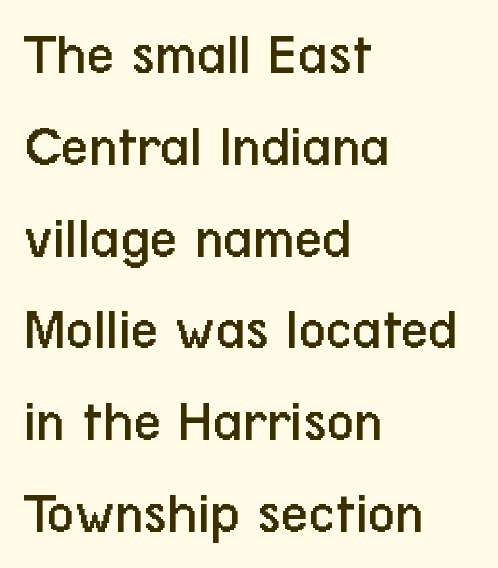
The space beneath each line is pristine and unruled. Visually the block forms a straight wall on the left and a jagged coastline on the right. The strokes carry an ordinary text weight at most. Here the designer chose a conventional face with non-uniform glyph widths. The passage shown has conventional tracking throughout. Look at the bottom of the vertical strokes: they stop flat, with no serifs.
